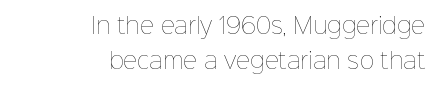
The image shows 22 px text type, upright; set right-aligned, normal line spacing (1.6x), normal letter spacing, not underlined.
